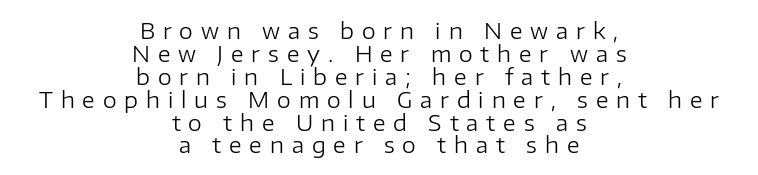
{"italic": "no", "bold": "no", "underline": "no", "align": "center", "line_spacing": "tight", "line_spacing_ratio": 1.04, "letter_spacing": "wide", "letter_spacing_em": 0.36, "glyph_px": 22}
